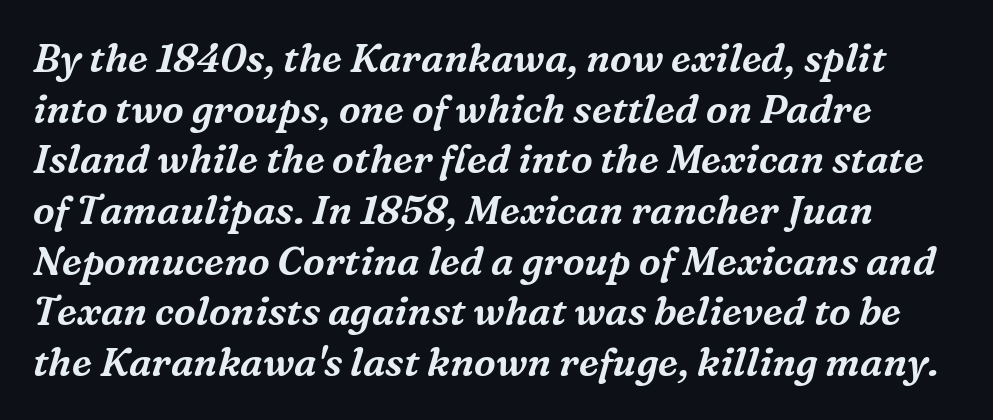
Think of a printed novel: that variable character pitch is what you see here. Descender tails drop into unmarked territory. These lines were composed using italics. Observe the serifs anchoring each vertical stroke in this sample. Between one letter and the next there's only the usual sliver of space. Each new line begins a customary step beneath the previous one.
